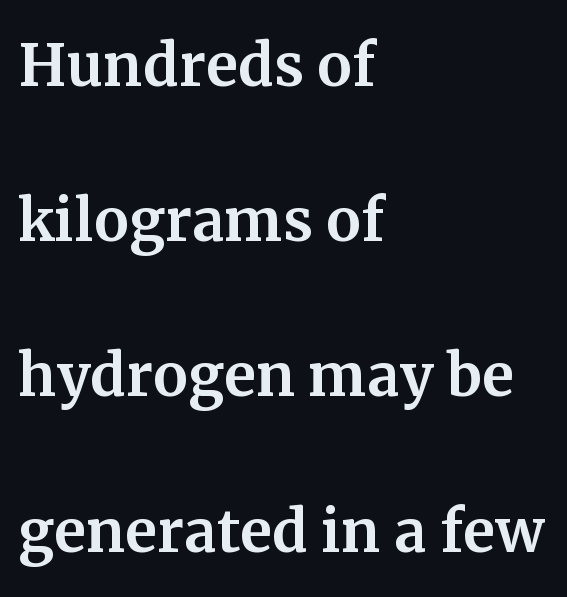
{"serif": "yes", "italic": "no", "width": "normal", "stroke_contrast": "medium", "x_height": "medium", "monospaced": "no", "underline": "no", "align": "left", "line_spacing": "loose", "line_spacing_ratio": 1.99, "letter_spacing": "normal", "letter_spacing_em": 0.0, "glyph_px": 78}
